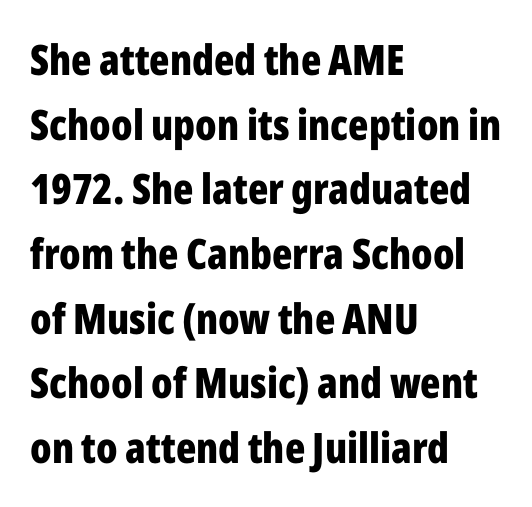
{"serif": "no", "italic": "no", "bold": "yes", "weight": "bold", "width": "condensed", "stroke_contrast": "low", "x_height": "medium", "monospaced": "no", "underline": "no", "align": "left", "line_spacing": "normal", "line_spacing_ratio": 1.54, "letter_spacing": "normal", "letter_spacing_em": 0.0, "glyph_px": 42}
